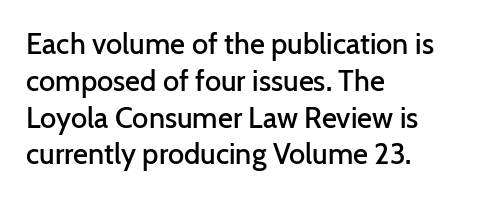
The image shows 29 px semibold sans-serif type, upright; set left-aligned, normal line spacing (1.27x), normal letter spacing, not underlined; low stroke contrast and a medium x-height.
